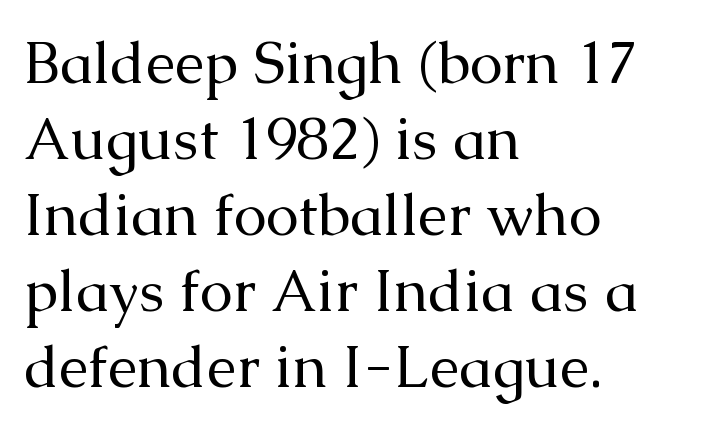
The image shows 59 px regular-weight serif type, upright; set left-aligned, normal line spacing (1.29x), normal letter spacing, not underlined; medium stroke contrast and a medium x-height.
